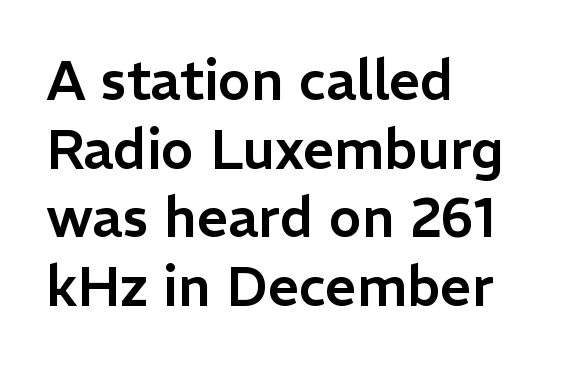
{"serif": "no", "italic": "no", "width": "normal", "stroke_contrast": "low", "x_height": "medium", "monospaced": "no", "underline": "no", "align": "left", "line_spacing": "normal", "line_spacing_ratio": 1.25, "letter_spacing": "normal", "letter_spacing_em": 0.0, "glyph_px": 55}
